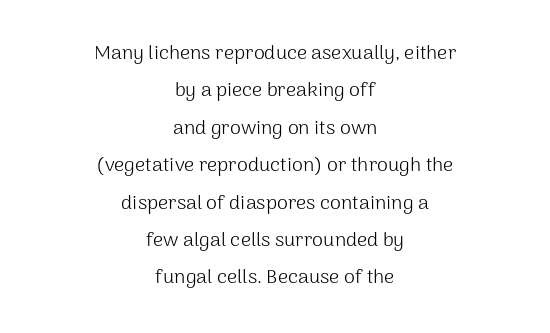
{"italic": "no", "bold": "no", "underline": "no", "align": "center", "line_spacing_ratio": 1.87, "letter_spacing": "normal", "letter_spacing_em": 0.0, "glyph_px": 20}
